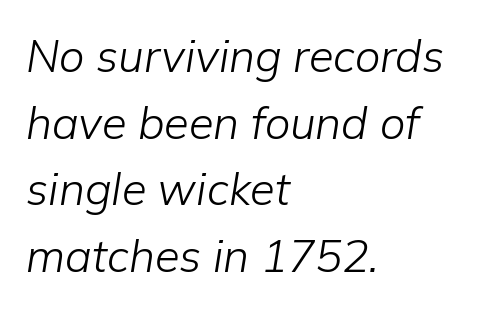
Q: Is the text bold? A: No.
Q: Is the text italic (slanted)? A: Yes, it leans right by about 9 degrees.
Q: Is the text underlined? A: No.
Q: How is the paragraph aligned? A: Left-aligned.
Q: Is the spacing between letters normal or unusually wide? A: Normal.
Q: Is the spacing between lines tight, normal or loose? A: Normal.
Q: Width (condensed, normal, or wide)? A: Normal.
Q: Stroke contrast? A: Low.
Q: x-height? A: Medium.
Q: Monospaced? A: No.
